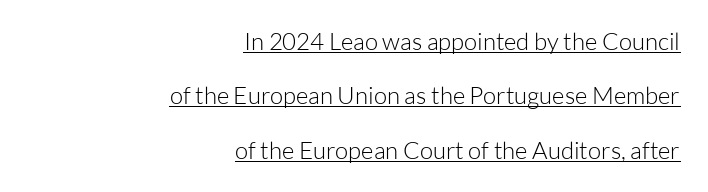
{"italic": "no", "bold": "no", "underline": "yes", "align": "right", "line_spacing": "loose", "line_spacing_ratio": 2.27, "letter_spacing": "normal", "letter_spacing_em": 0.0, "glyph_px": 24}
